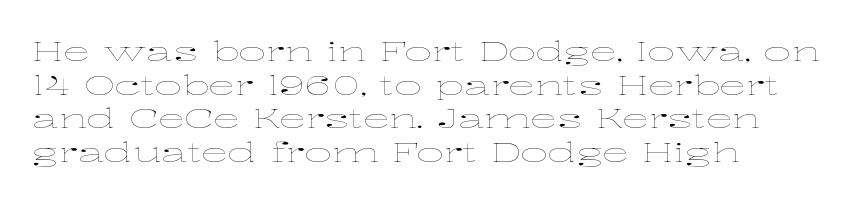
{"italic": "no", "bold": "no", "underline": "no", "align": "left", "line_spacing": "normal", "line_spacing_ratio": 1.25, "letter_spacing": "normal", "letter_spacing_em": 0.0, "glyph_px": 27}
